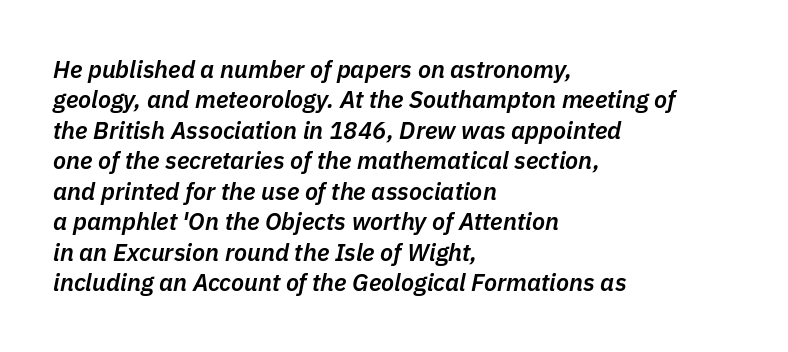
{"italic": "yes", "lean": "right", "slant_degrees": 11, "bold": "semi", "underline": "no", "align": "left", "line_spacing": "normal", "line_spacing_ratio": 1.27, "letter_spacing": "normal", "letter_spacing_em": 0.0, "glyph_px": 24}
